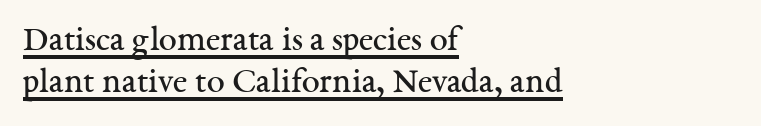
Q: Is the text bold? A: No.
Q: Is the text italic (slanted)? A: No, it is upright.
Q: Is the typeface a serif or a sans-serif typeface? A: Serif.
Q: Is the text underlined? A: Yes.
Q: How is the paragraph aligned? A: Left-aligned.
Q: Is the spacing between letters normal or unusually wide? A: Normal.
Q: Width (condensed, normal, or wide)? A: Normal.
Q: Stroke contrast? A: Medium.
Q: x-height? A: Medium.
Q: Monospaced? A: No.
